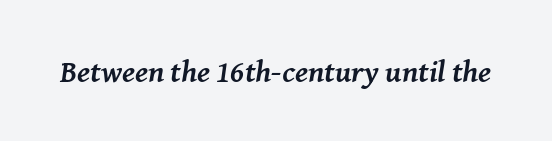
Q: Is the text bold? A: Yes.
Q: Is the text italic (slanted)? A: Yes, it leans right by about 8 degrees.
Q: Is the typeface a serif or a sans-serif typeface? A: Serif.
Q: Is the text underlined? A: No.
Q: Is the spacing between letters normal or unusually wide? A: Normal.
Q: Width (condensed, normal, or wide)? A: Normal.
Q: Stroke contrast? A: Medium.
Q: x-height? A: Medium.
Q: Monospaced? A: No.
